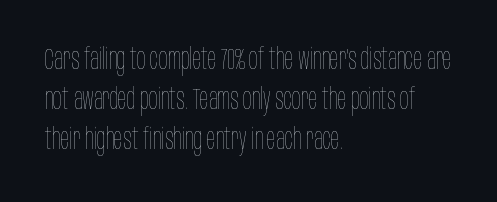
The image shows 29 px thin, condensed type, upright; set left-aligned, normal line spacing (1.38x), normal letter spacing, not underlined; low stroke contrast and a large x-height.
